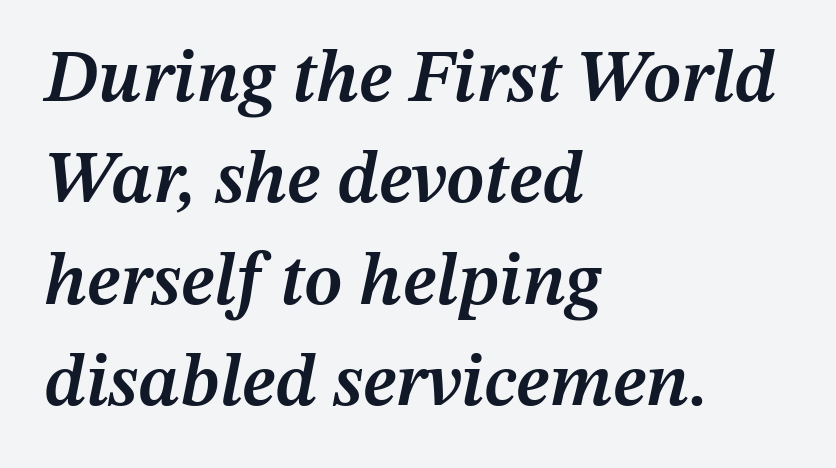
{"italic": "yes", "lean": "right", "slant_degrees": 12, "bold": "semi", "weight": "semibold", "width": "normal", "stroke_contrast": "medium", "x_height": "medium", "monospaced": "no", "underline": "no", "align": "left", "line_spacing": "normal", "line_spacing_ratio": 1.37, "letter_spacing": "normal", "letter_spacing_em": 0.0, "glyph_px": 74}
